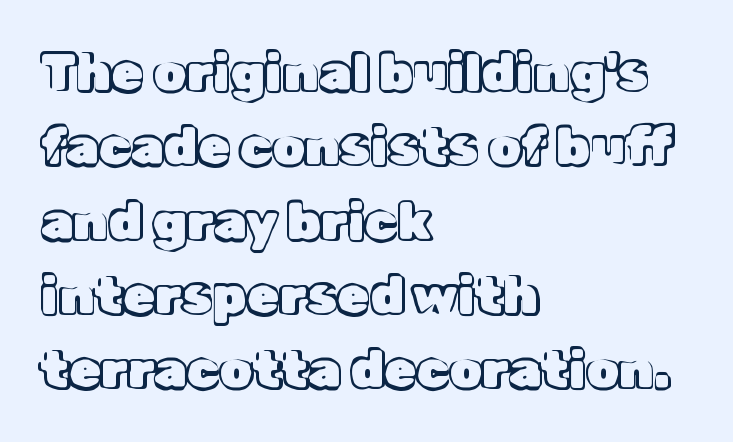
{"italic": "no", "width": "normal", "x_height": "medium", "monospaced": "no", "underline": "no", "align": "left", "line_spacing": "normal", "line_spacing_ratio": 1.43, "letter_spacing": "normal", "letter_spacing_em": 0.0, "glyph_px": 52}
